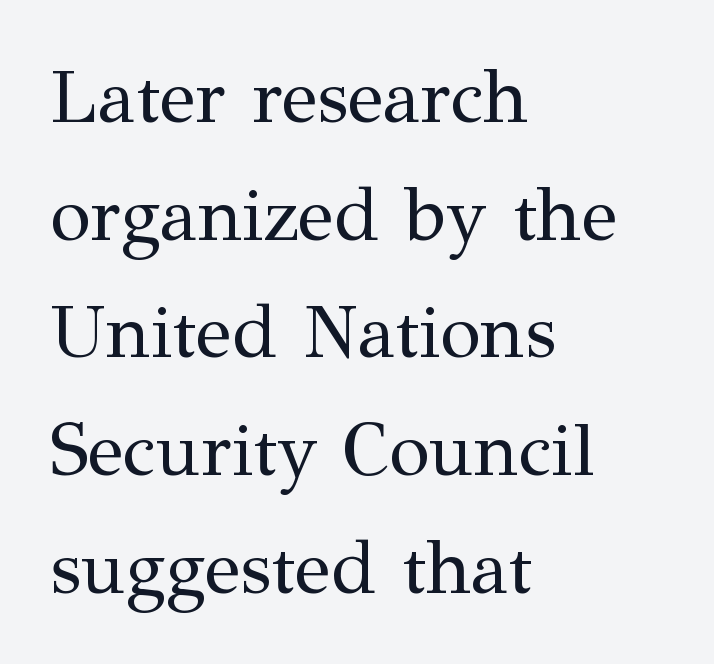
{"serif": "yes", "italic": "no", "bold": "no", "weight": "regular", "width": "normal", "stroke_contrast": "medium", "x_height": "medium", "monospaced": "no", "underline": "no", "align": "left", "line_spacing": "normal", "line_spacing_ratio": 1.57, "letter_spacing": "normal", "letter_spacing_em": 0.0, "glyph_px": 75}
